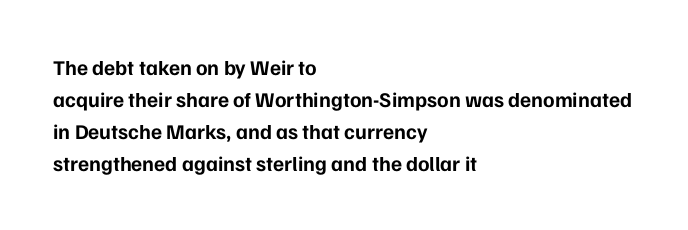
Q: Is the text bold? A: Yes.
Q: Is the text italic (slanted)? A: No, it is upright.
Q: Is the text underlined? A: No.
Q: How is the paragraph aligned? A: Left-aligned.
Q: Is the spacing between letters normal or unusually wide? A: Normal.
Q: Is the spacing between lines tight, normal or loose? A: Normal.
